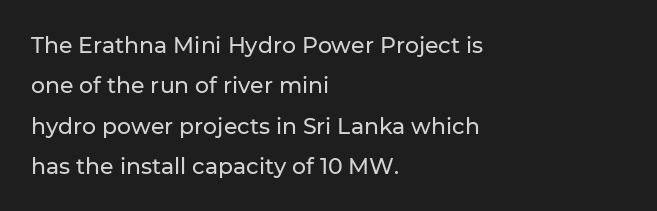
Q: Is the text italic (slanted)? A: No, it is upright.
Q: Is the text underlined? A: No.
Q: How is the paragraph aligned? A: Left-aligned.
Q: Is the spacing between letters normal or unusually wide? A: Normal.
